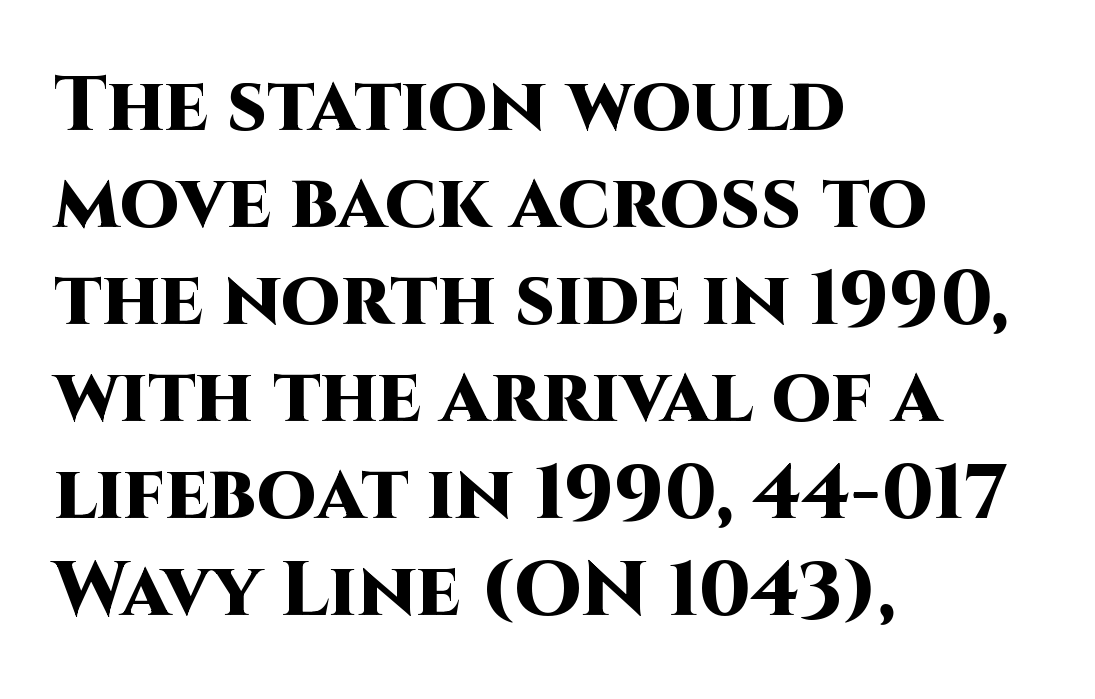
{"serif": "no", "italic": "no", "bold": "yes", "weight": "heavy", "width": "normal", "stroke_contrast": "high", "x_height": "large", "monospaced": "no", "underline": "no", "align": "left", "line_spacing": "normal", "line_spacing_ratio": 1.26, "letter_spacing": "normal", "letter_spacing_em": 0.0, "glyph_px": 77}
